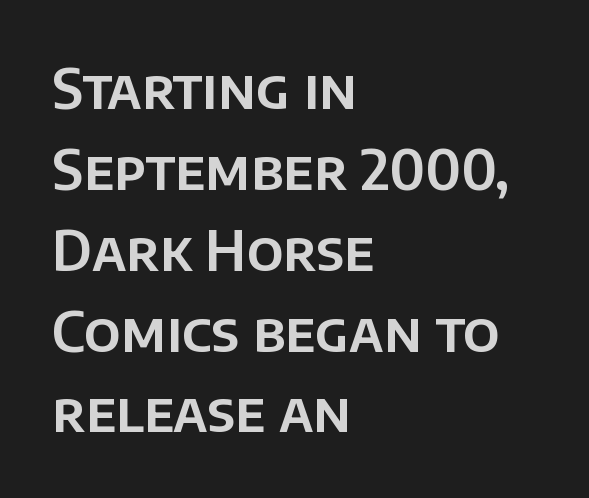
{"serif": "no", "italic": "no", "width": "normal", "stroke_contrast": "low", "x_height": "large", "monospaced": "no", "underline": "no", "align": "left", "line_spacing": "normal", "line_spacing_ratio": 1.47, "letter_spacing": "normal", "letter_spacing_em": 0.0, "glyph_px": 55}
